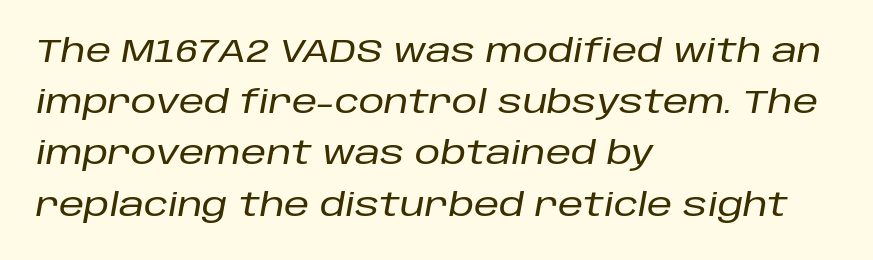
The image shows 32 px text type, italic (leaning right); set left-aligned, normal line spacing (1.6x), normal letter spacing, not underlined; low stroke contrast and a large x-height.
